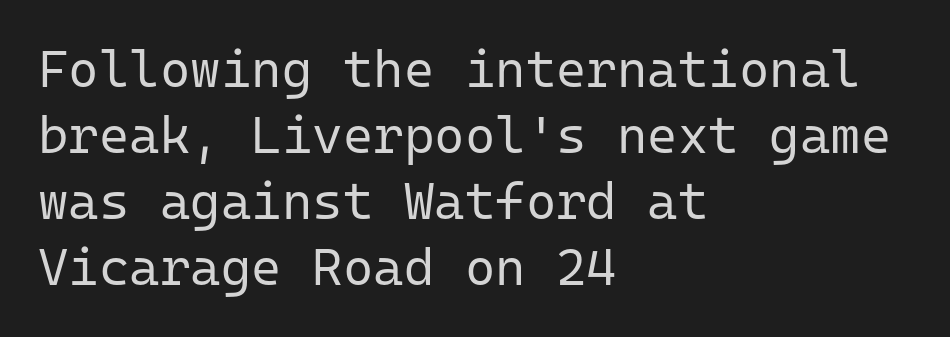
The rag falls on the right side of this text block. The weight would be labelled regular, book, light, or lighter still. The lettering holds an erect, upright posture throughout. The font family rendered here belongs to the sans-serif group. Here the glyphs are tracked normally, forming tight word shapes.
